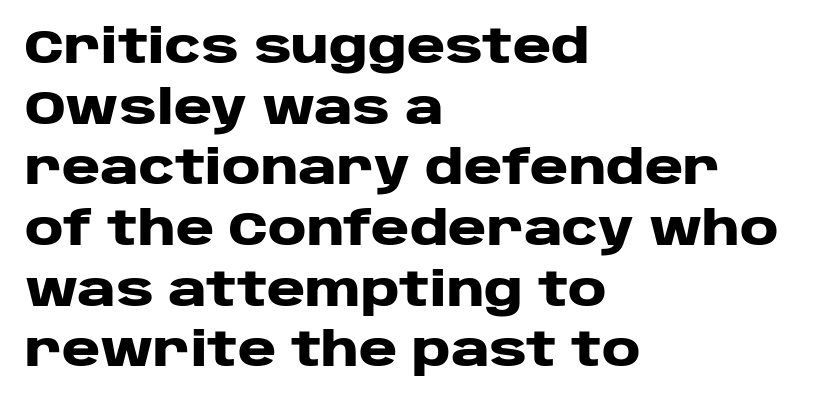
Q: Is the text bold? A: Yes.
Q: Is the text italic (slanted)? A: No, it is upright.
Q: Is the typeface a serif or a sans-serif typeface? A: Sans-serif.
Q: Is the text underlined? A: No.
Q: How is the paragraph aligned? A: Left-aligned.
Q: Is the spacing between letters normal or unusually wide? A: Normal.
Q: Is the spacing between lines tight, normal or loose? A: Normal.
Q: Width (condensed, normal, or wide)? A: Wide.
Q: Stroke contrast? A: Low.
Q: x-height? A: Large.
Q: Monospaced? A: No.
